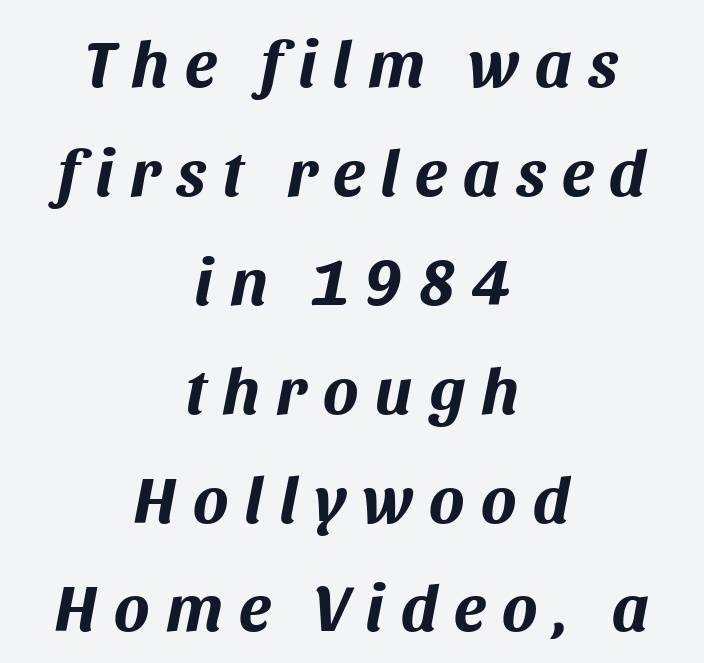
You'd pick this weight for a headline — it's a proper bold. Clear beneath every line of the passage. A student would call this center alignment; a typographer would say set centered. Do the characters align in a grid? No, the font is proportional. How are the letters spaced? Widely, with obvious added tracking. It's the slanting kind of type.
